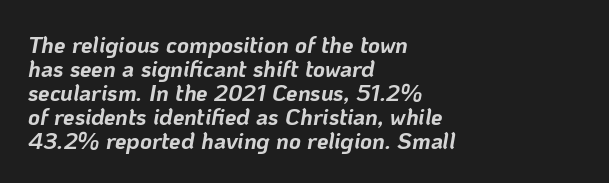
What's the leading like? Squeezed, with rows nearly overlapping. The axis of the letterforms is tilted away from vertical. One-word summary of the alignment: left. The foot of each line stays bare and open. I'd describe the lettering as bold — thick and assertive.
